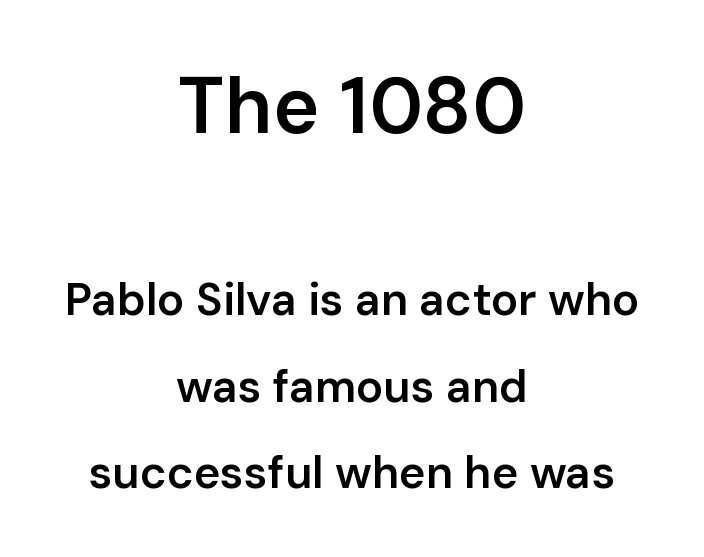
{"serif": "no", "italic": "no", "bold": "semi", "weight": "semibold", "width": "normal", "stroke_contrast": "low", "x_height": "medium", "monospaced": "no", "underline": "no", "align": "center", "line_spacing": "loose", "line_spacing_ratio": 1.93, "letter_spacing": "normal", "letter_spacing_em": 0.0, "larger_block": "first", "size_ratio": 1.76, "glyph_px": 79}
